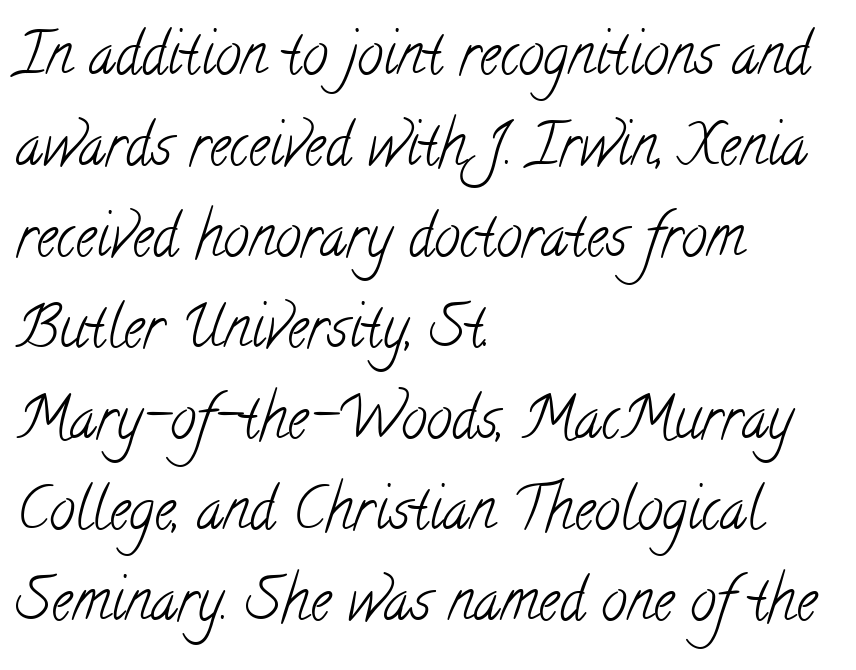
The image shows 58 px light, condensed type; set left-aligned, normal line spacing (1.57x), normal letter spacing, not underlined; low stroke contrast and a small x-height.
